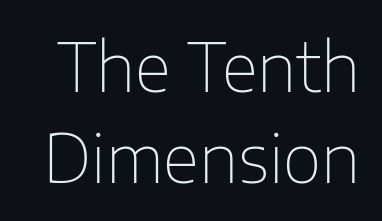
The image shows 67 px thin sans-serif type, upright; set normal line spacing (1.36x), normal letter spacing, not underlined; low stroke contrast and a medium x-height.
